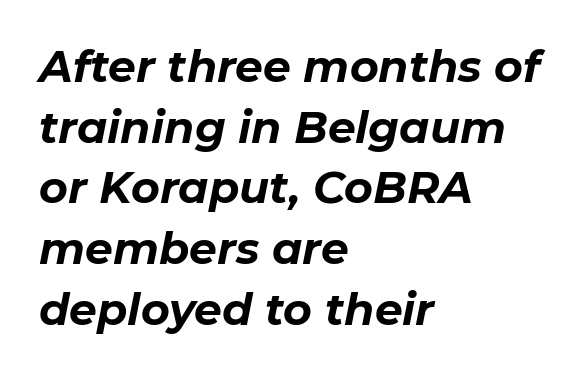
Q: Is the text bold? A: Yes.
Q: Is the text italic (slanted)? A: Yes, it leans right by about 11 degrees.
Q: Is the text underlined? A: No.
Q: How is the paragraph aligned? A: Left-aligned.
Q: Is the spacing between letters normal or unusually wide? A: Normal.
Q: Is the spacing between lines tight, normal or loose? A: Normal.
Q: Width (condensed, normal, or wide)? A: Normal.
Q: Stroke contrast? A: Low.
Q: x-height? A: Medium.
Q: Monospaced? A: No.
